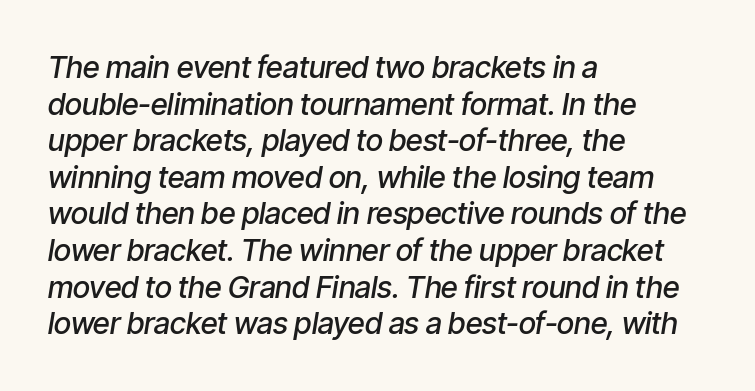
Underline: absent. Reading down the block, your eye returns to a fixed left position each line. The face used here has a pronounced slope to its letters. The face used here is a semibold: visibly heavier than regular, lighter than bold. The tracking reads as untouched default to a designer's eye. This sample has the flowing, uneven cadence of proportional lettering.
